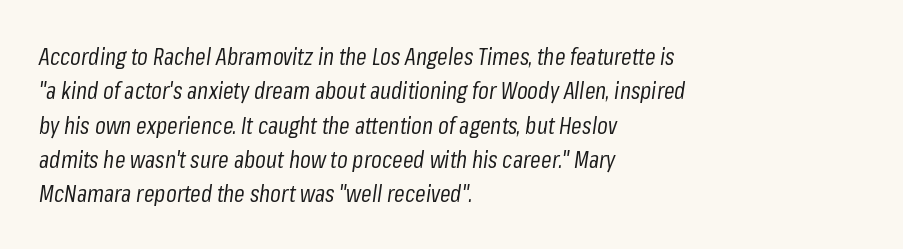
Q: Is the text bold? A: No.
Q: Is the text italic (slanted)? A: Yes, it leans right by about 8 degrees.
Q: Is the text underlined? A: No.
Q: How is the paragraph aligned? A: Left-aligned.
Q: Is the spacing between letters normal or unusually wide? A: Normal.
Q: Is the spacing between lines tight, normal or loose? A: Normal.
